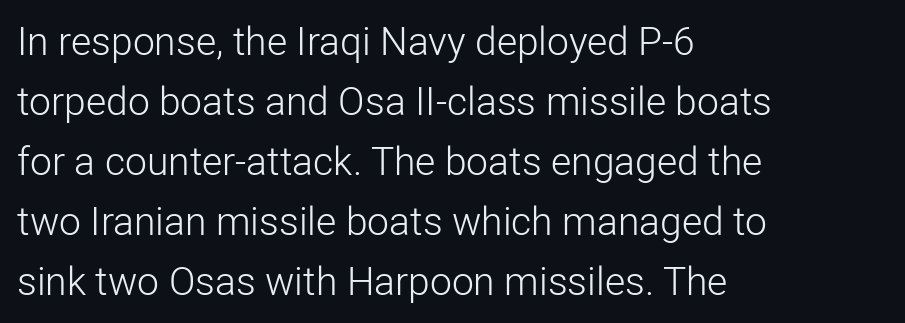
Descender tails drop into unmarked territory. Caption: multi-line text, flush left, ragged right. Quick note: not italic, upright. This sample has the flowing, uneven cadence of proportional lettering. Regular leading.
